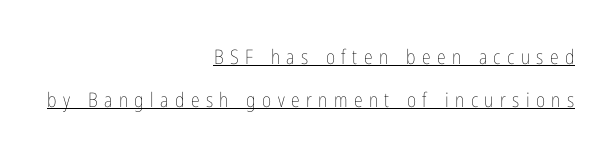
{"italic": "no", "bold": "no", "underline": "yes", "align": "right", "line_spacing": "loose", "line_spacing_ratio": 2.15, "letter_spacing": "wide", "letter_spacing_em": 0.32, "glyph_px": 20}
